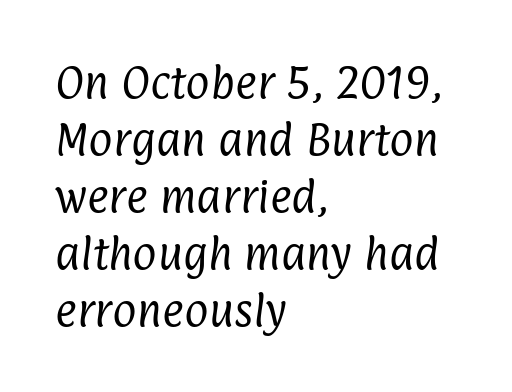
{"serif": "no", "bold": "no", "weight": "regular", "width": "condensed", "stroke_contrast": "low", "x_height": "medium", "monospaced": "no", "underline": "no", "align": "left", "line_spacing": "normal", "line_spacing_ratio": 1.54, "letter_spacing": "normal", "letter_spacing_em": 0.0, "glyph_px": 37}
